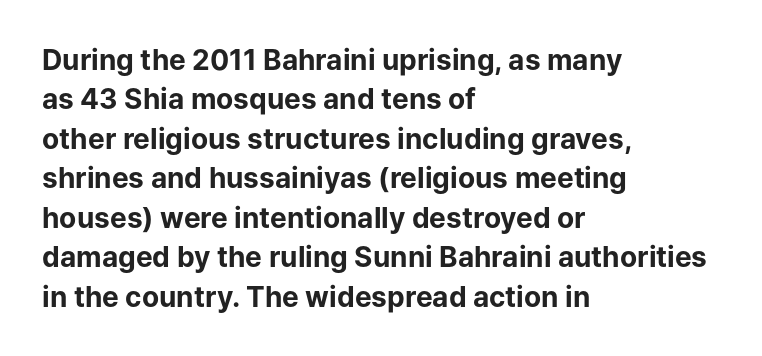
The image shows 28 px bold sans-serif type, upright; set left-aligned, normal line spacing (1.41x), normal letter spacing, not underlined; low stroke contrast and a medium x-height.
